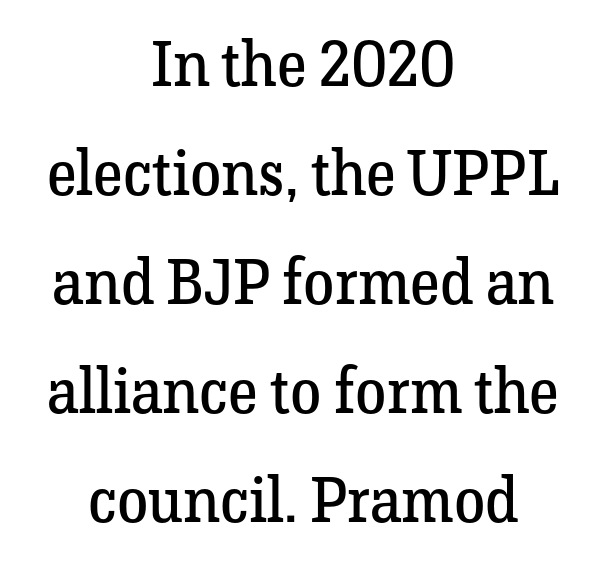
The image shows 63 px regular-weight serif type, upright; set centered, line spacing 1.73x, normal letter spacing, not underlined; low stroke contrast and a medium x-height.
